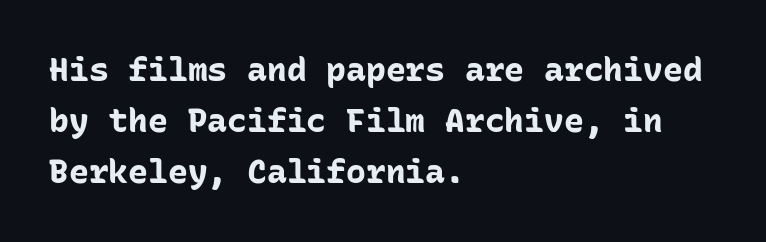
Q: Is the text bold? A: Yes.
Q: Is the text italic (slanted)? A: No, it is upright.
Q: Is the typeface a serif or a sans-serif typeface? A: Sans-serif.
Q: Is the text underlined? A: No.
Q: How is the paragraph aligned? A: Left-aligned.
Q: Is the spacing between letters normal or unusually wide? A: Normal.
Q: Is the spacing between lines tight, normal or loose? A: Normal.
Q: Width (condensed, normal, or wide)? A: Normal.
Q: Stroke contrast? A: Low.
Q: x-height? A: Medium.
Q: Monospaced? A: Yes.
